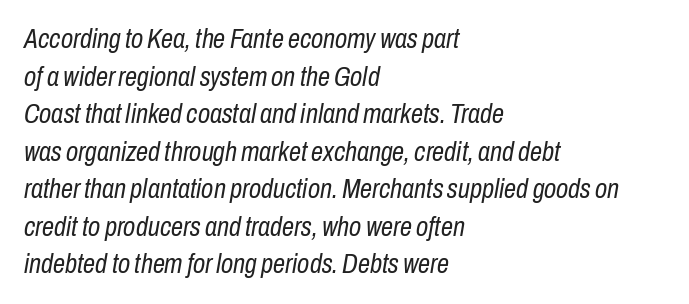
The image shows 27 px text type, italic (leaning right); set left-aligned, normal line spacing (1.39x), normal letter spacing, not underlined.
